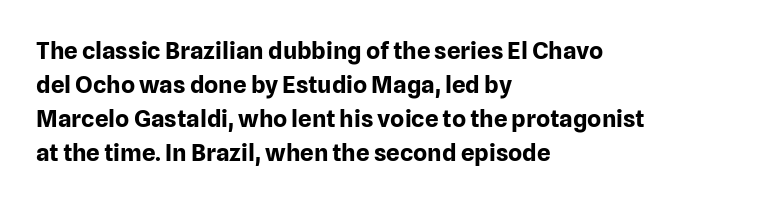
{"italic": "no", "bold": "yes", "underline": "no", "align": "left", "line_spacing": "normal", "line_spacing_ratio": 1.42, "letter_spacing": "normal", "letter_spacing_em": 0.0, "glyph_px": 24}
